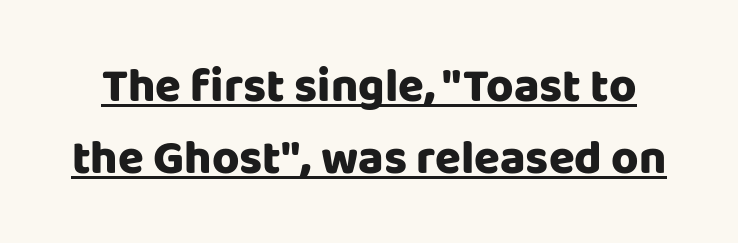
{"serif": "no", "italic": "no", "bold": "yes", "weight": "heavy", "width": "normal", "stroke_contrast": "low", "x_height": "large", "monospaced": "no", "underline": "yes", "line_spacing": "normal", "line_spacing_ratio": 1.53, "letter_spacing": "normal", "letter_spacing_em": 0.0, "glyph_px": 47}
